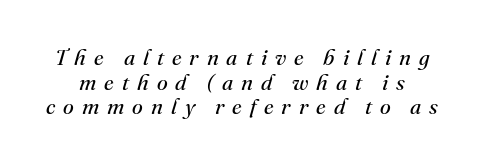
Summary of vertical rhythm: compact, with narrow interline spacing. A typesetter would mark this as italic. The zone under the glyphs is completely vacant. Stems here are at most as thick as an everyday book face.
